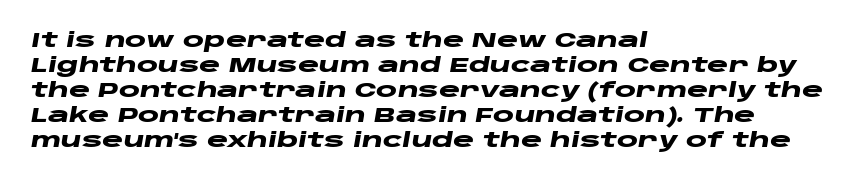
{"italic": "yes", "lean": "right", "slant_degrees": 10, "bold": "yes", "underline": "no", "align": "left", "line_spacing": "normal", "line_spacing_ratio": 1.25, "letter_spacing": "normal", "letter_spacing_em": 0.0, "glyph_px": 20}
